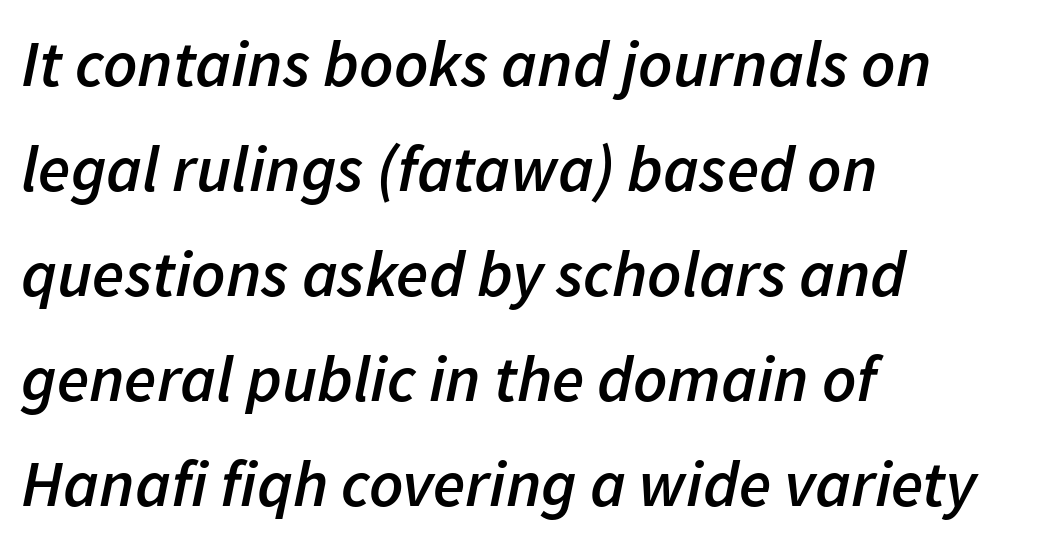
The image shows 66 px semibold type, italic (leaning right); set left-aligned, normal line spacing (1.59x), normal letter spacing, not underlined; low stroke contrast and a medium x-height.
